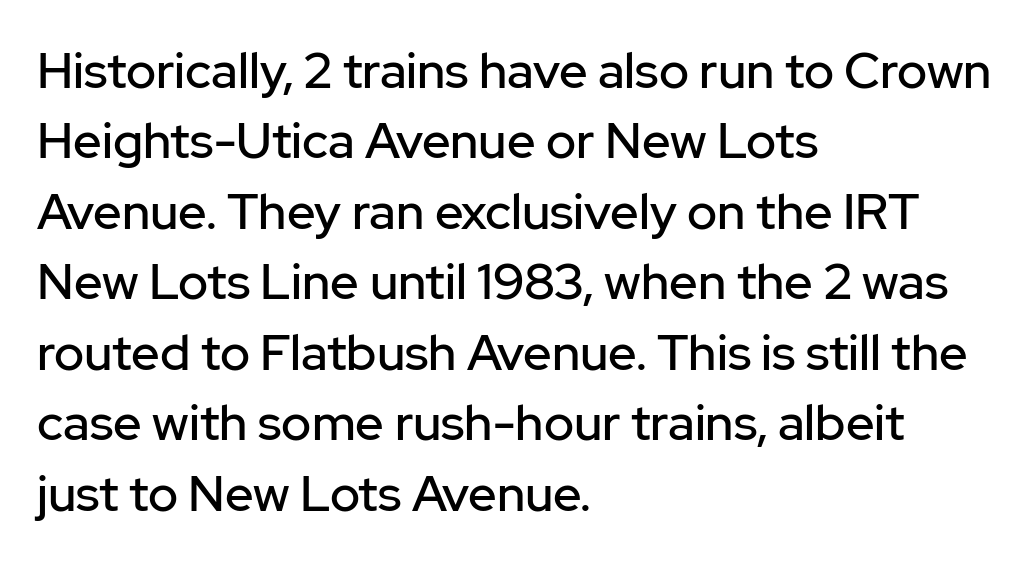
{"serif": "no", "italic": "no", "width": "normal", "stroke_contrast": "low", "x_height": "medium", "monospaced": "no", "underline": "no", "align": "left", "line_spacing": "normal", "line_spacing_ratio": 1.41, "letter_spacing": "normal", "letter_spacing_em": 0.0, "glyph_px": 50}
